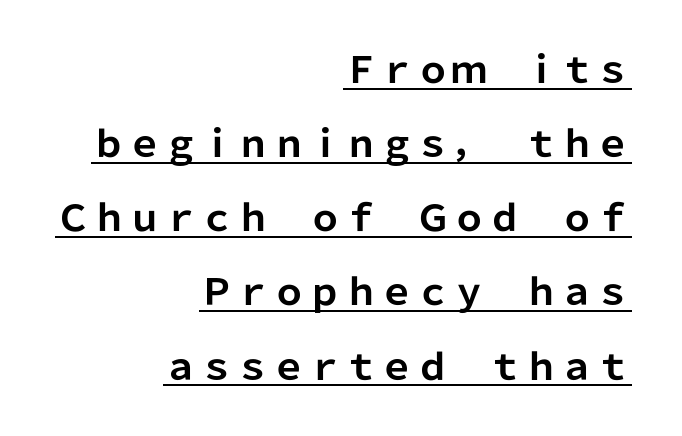
A rule runs beneath these lines of type. The rendering uses a bold face; every stroke is thick and dark. The rendering uses natural spacing where letterforms have individual widths. The letters stand straight up with perfectly vertical stems.
